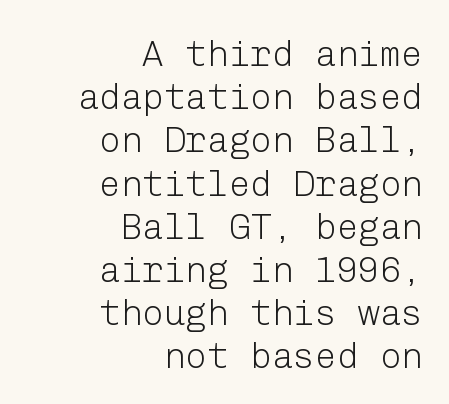
Q: Is the text bold? A: No.
Q: Is the text italic (slanted)? A: No, it is upright.
Q: Is the typeface a serif or a sans-serif typeface? A: Sans-serif.
Q: Is the text underlined? A: No.
Q: How is the paragraph aligned? A: Right-aligned.
Q: Is the spacing between letters normal or unusually wide? A: Normal.
Q: Width (condensed, normal, or wide)? A: Normal.
Q: Stroke contrast? A: Low.
Q: x-height? A: Medium.
